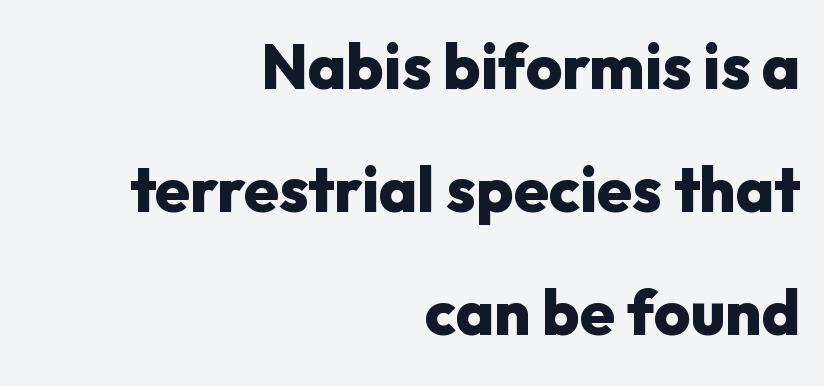
Q: Is the text bold? A: Yes.
Q: Is the text italic (slanted)? A: No, it is upright.
Q: Is the typeface a serif or a sans-serif typeface? A: Sans-serif.
Q: Is the text underlined? A: No.
Q: How is the paragraph aligned? A: Right-aligned.
Q: Is the spacing between letters normal or unusually wide? A: Normal.
Q: Is the spacing between lines tight, normal or loose? A: Loose.
Q: Width (condensed, normal, or wide)? A: Normal.
Q: Stroke contrast? A: Low.
Q: x-height? A: Medium.
Q: Monospaced? A: No.
